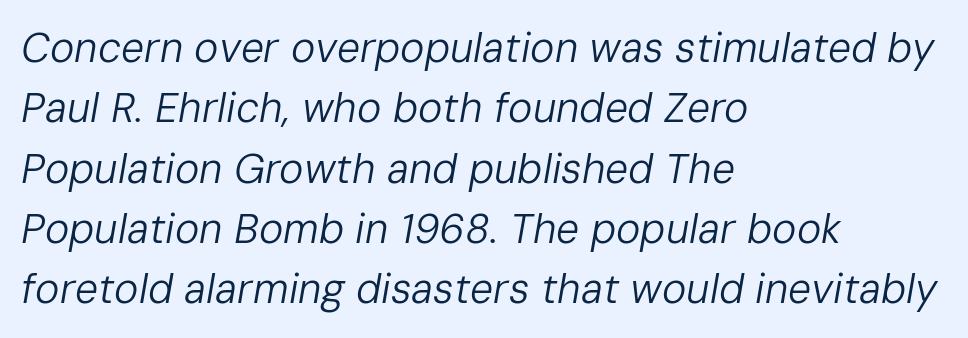
{"italic": "yes", "lean": "right", "slant_degrees": 10, "bold": "no", "weight": "regular", "width": "normal", "stroke_contrast": "low", "x_height": "medium", "monospaced": "no", "underline": "no", "align": "left", "line_spacing": "normal", "line_spacing_ratio": 1.47, "letter_spacing": "normal", "letter_spacing_em": 0.0, "glyph_px": 41}
